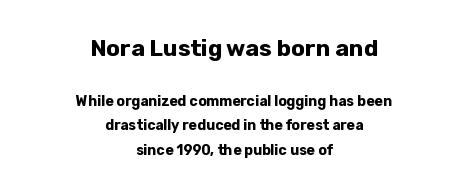
{"italic": "no", "bold": "yes", "underline": "no", "align": "center", "line_spacing_ratio": 1.73, "letter_spacing": "normal", "letter_spacing_em": 0.0, "larger_block": "first", "size_ratio": 1.64, "glyph_px": 23}
